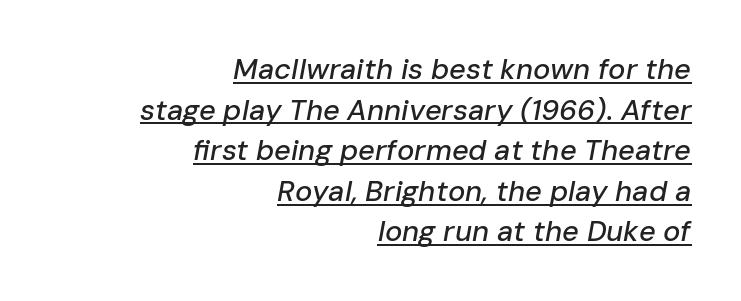
{"italic": "yes", "lean": "right", "slant_degrees": 10, "width": "normal", "stroke_contrast": "low", "x_height": "medium", "monospaced": "no", "underline": "yes", "align": "right", "line_spacing": "normal", "line_spacing_ratio": 1.4, "letter_spacing": "normal", "letter_spacing_em": 0.0, "glyph_px": 29}
